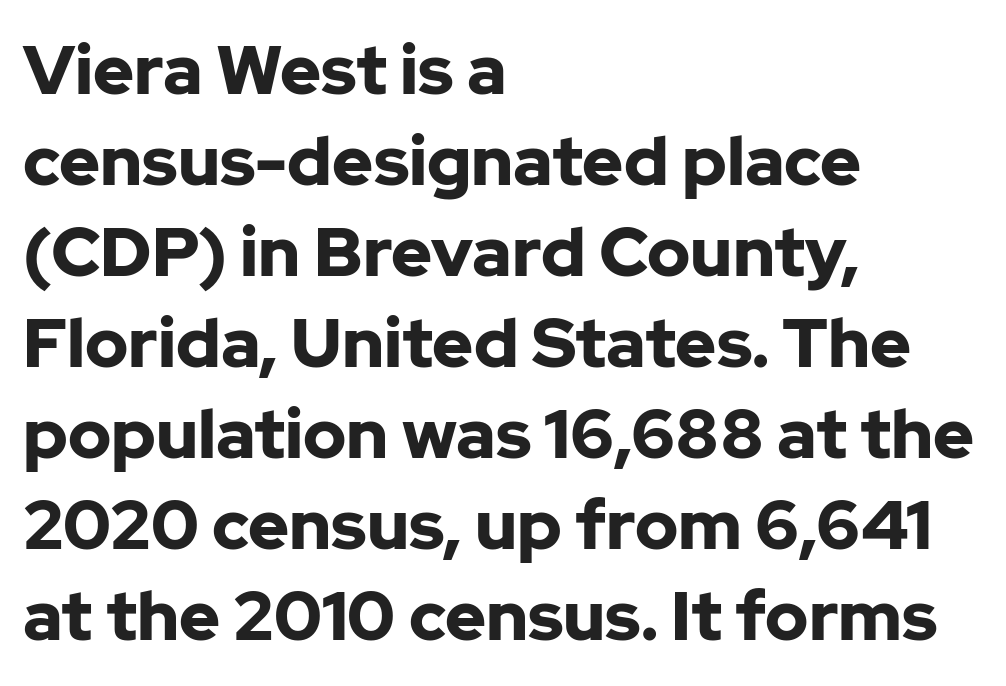
Q: Is the text bold? A: Yes.
Q: Is the text italic (slanted)? A: No, it is upright.
Q: Is the typeface a serif or a sans-serif typeface? A: Sans-serif.
Q: Is the text underlined? A: No.
Q: How is the paragraph aligned? A: Left-aligned.
Q: Is the spacing between letters normal or unusually wide? A: Normal.
Q: Is the spacing between lines tight, normal or loose? A: Normal.
Q: Width (condensed, normal, or wide)? A: Normal.
Q: Stroke contrast? A: Low.
Q: x-height? A: Medium.
Q: Monospaced? A: No.
